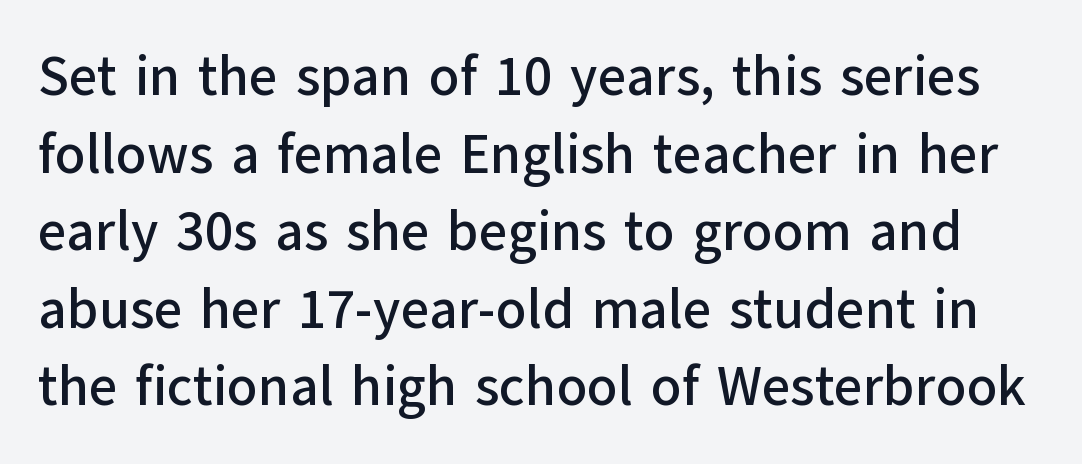
{"serif": "no", "italic": "no", "width": "normal", "stroke_contrast": "low", "x_height": "medium", "monospaced": "no", "underline": "no", "line_spacing": "normal", "line_spacing_ratio": 1.41, "letter_spacing": "normal", "letter_spacing_em": 0.0, "glyph_px": 55}
